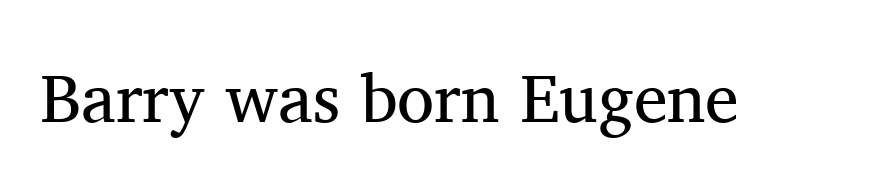
Q: Is the text bold? A: No.
Q: Is the text italic (slanted)? A: No, it is upright.
Q: Is the typeface a serif or a sans-serif typeface? A: Serif.
Q: Is the text underlined? A: No.
Q: Is the spacing between letters normal or unusually wide? A: Normal.
Q: Width (condensed, normal, or wide)? A: Normal.
Q: Stroke contrast? A: Medium.
Q: x-height? A: Medium.
Q: Monospaced? A: No.
